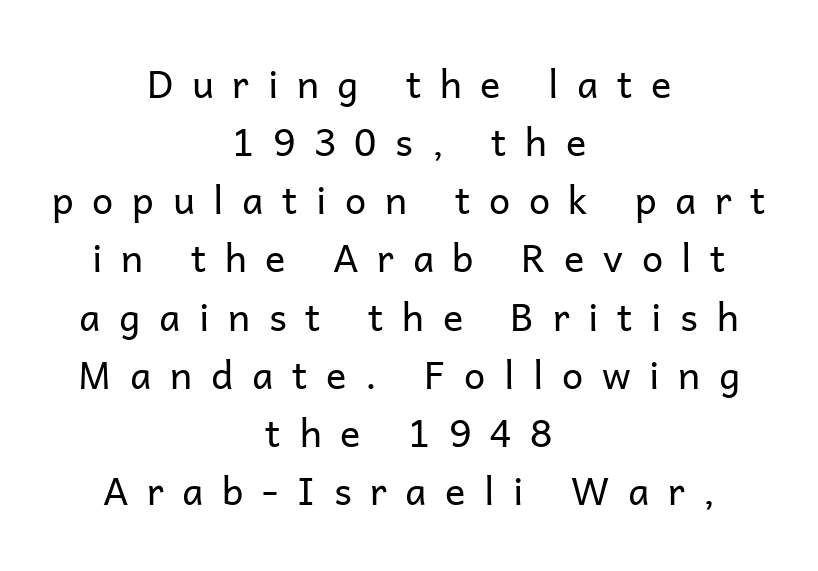
Q: Is the text bold? A: No.
Q: Is the text italic (slanted)? A: No, it is upright.
Q: Is the typeface a serif or a sans-serif typeface? A: Sans-serif.
Q: Is the text underlined? A: No.
Q: How is the paragraph aligned? A: Centered.
Q: Is the spacing between letters normal or unusually wide? A: Unusually wide.
Q: Is the spacing between lines tight, normal or loose? A: Normal.
Q: Width (condensed, normal, or wide)? A: Normal.
Q: Stroke contrast? A: Low.
Q: x-height? A: Medium.
Q: Monospaced? A: No.
